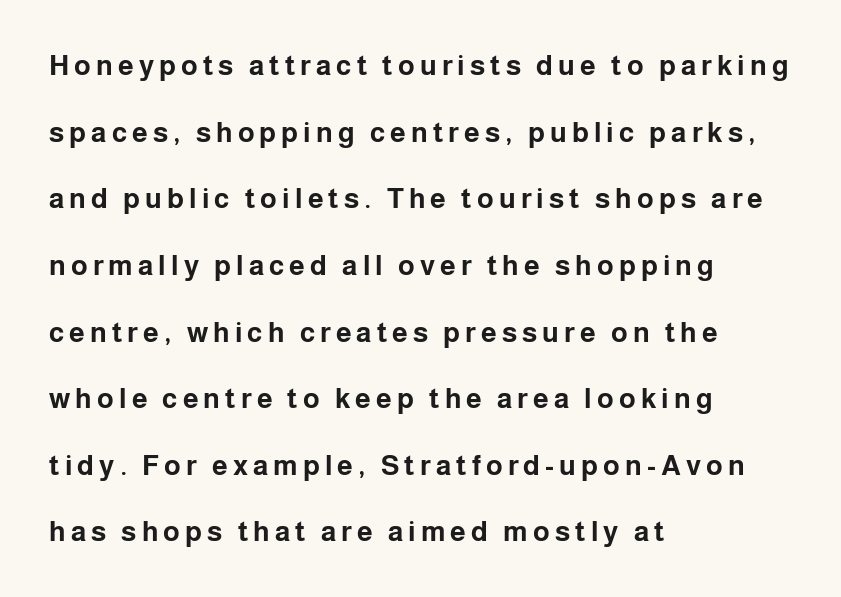
Q: Is the text bold? A: Yes.
Q: Is the text italic (slanted)? A: No, it is upright.
Q: Is the typeface a serif or a sans-serif typeface? A: Sans-serif.
Q: Is the text underlined? A: No.
Q: How is the paragraph aligned? A: Left-aligned.
Q: Is the spacing between lines tight, normal or loose? A: Loose.
Q: Width (condensed, normal, or wide)? A: Normal.
Q: Stroke contrast? A: Low.
Q: x-height? A: Medium.
Q: Monospaced? A: No.
